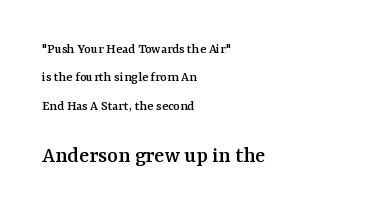
Q: Is the text italic (slanted)? A: No, it is upright.
Q: Is the text underlined? A: No.
Q: How is the paragraph aligned? A: Left-aligned.
Q: Is the spacing between letters normal or unusually wide? A: Normal.
Q: Is the spacing between lines tight, normal or loose? A: Loose.
Q: Which block of text is set in a larger size, the first (top) or the second (bottom)? A: The second (bottom) one.
